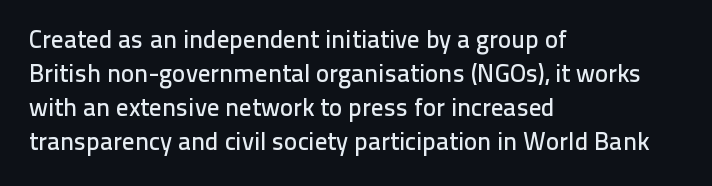
{"italic": "no", "underline": "no", "align": "left", "line_spacing": "normal", "line_spacing_ratio": 1.36, "letter_spacing": "normal", "letter_spacing_em": 0.0, "glyph_px": 25}
